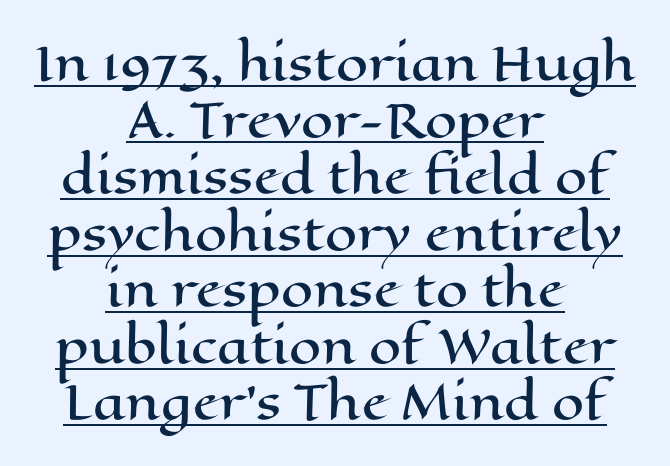
The letters advance in unequal steps, a hallmark of proportional type. In CSS terms this would be text-align: center. This sample carries an underscore along the baseline area. Style check: upright. Here the glyphs are tracked normally, forming tight word shapes.
